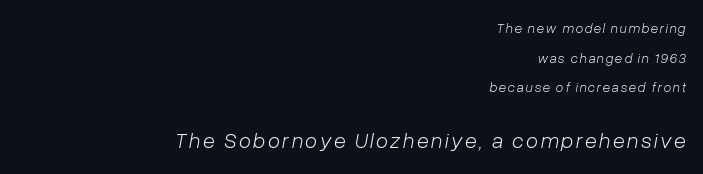
{"italic": "yes", "lean": "right", "slant_degrees": 10, "bold": "no", "underline": "no", "align": "right", "line_spacing": "loose", "line_spacing_ratio": 2.11, "larger_block": "second", "size_ratio": 1.57, "glyph_px": 22}
